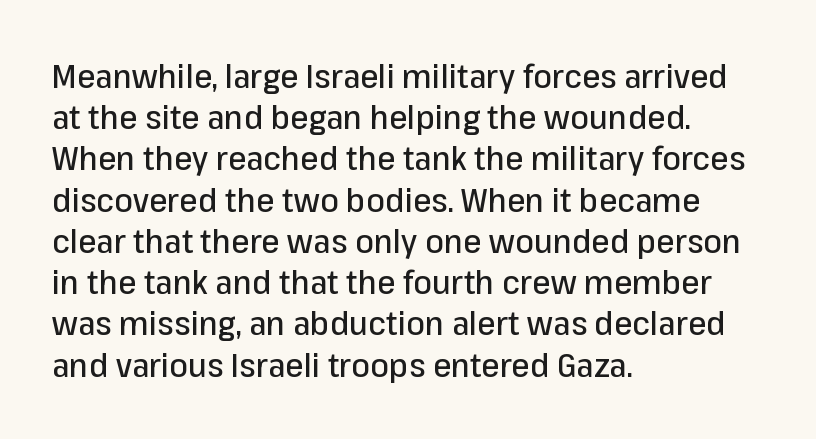
Q: Is the text italic (slanted)? A: No, it is upright.
Q: Is the typeface a serif or a sans-serif typeface? A: Sans-serif.
Q: Is the text underlined? A: No.
Q: How is the paragraph aligned? A: Left-aligned.
Q: Is the spacing between letters normal or unusually wide? A: Normal.
Q: Is the spacing between lines tight, normal or loose? A: Normal.
Q: Width (condensed, normal, or wide)? A: Normal.
Q: Stroke contrast? A: Low.
Q: x-height? A: Medium.
Q: Monospaced? A: No.
